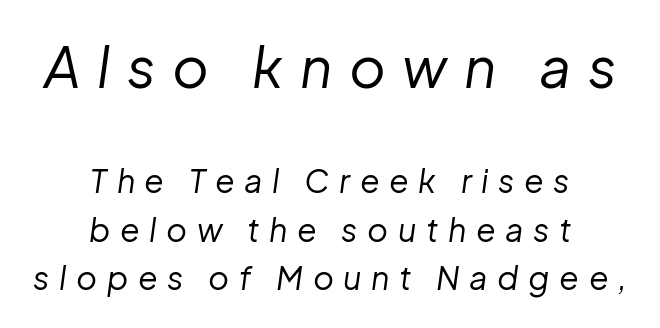
The image shows 56 px regular-weight type, italic (leaning right); set centered, normal line spacing (1.52x), unusually wide letter spacing (+0.3 em), not underlined; the first (top) block is 1.75x larger; low stroke contrast and a medium x-height.
